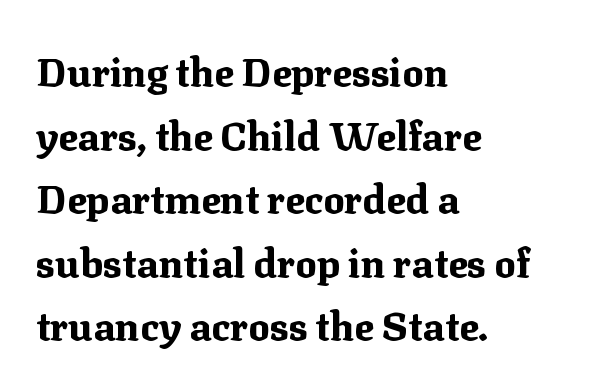
{"serif": "yes", "italic": "no", "bold": "yes", "weight": "bold", "width": "normal", "stroke_contrast": "medium", "x_height": "medium", "monospaced": "no", "underline": "no", "align": "left", "line_spacing": "normal", "line_spacing_ratio": 1.59, "letter_spacing": "normal", "letter_spacing_em": 0.0, "glyph_px": 40}
